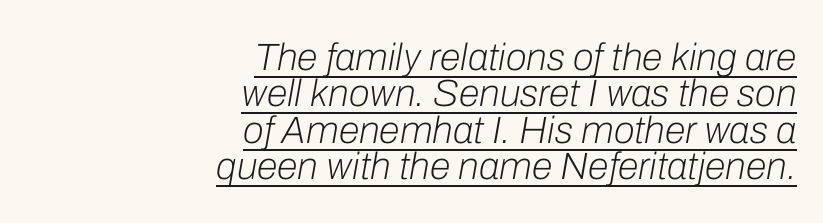
These glyphs show unthickened strokes, regular width or finer. This sample trades vertical openness for compactness between lines. Observe the lean: these are italic letterforms. In terms of letterspacing, this is plain default setting.
